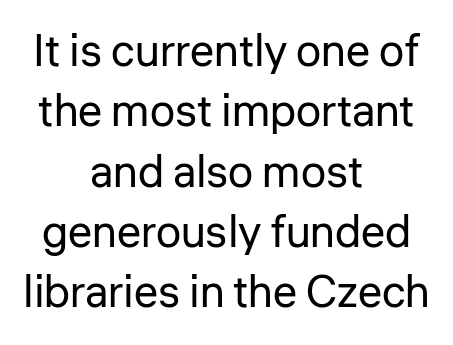
The designer left line spacing at the default. What kind of face is this? One without serifs — a sans. The letters advance in unequal steps, a hallmark of proportional type. In terms of posture, this sample is upright.
